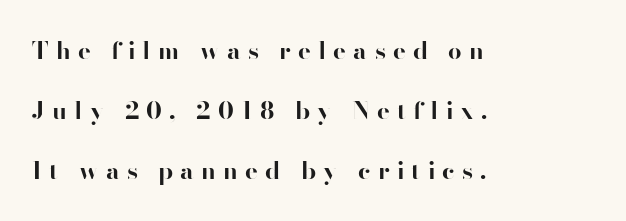
Horizontal alignment here is leftward, the default for most running prose. I'd describe the lettering as bold — thick and assertive. The passage shown stacks its lines with a broad gap. Check under the words: just untouched page. The axis of the letterforms is exactly vertical. The gaps between neighbouring characters are conspicuously large.
